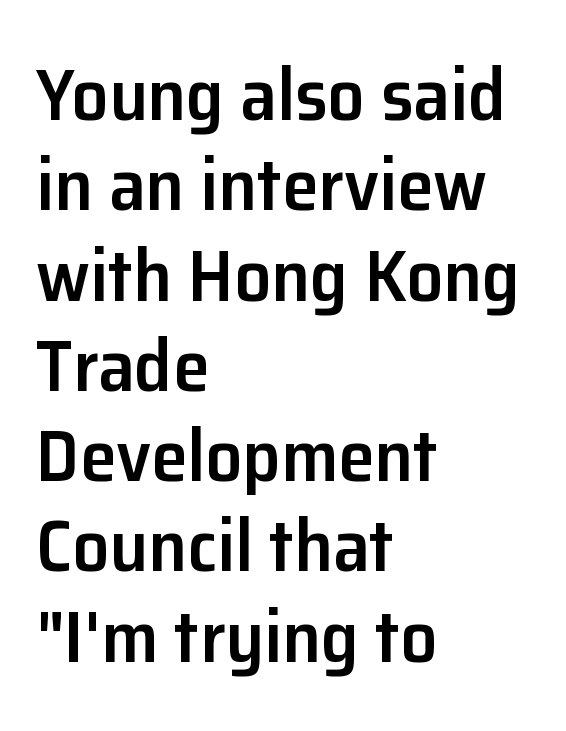
Q: Is the text bold? A: Semi-bold.
Q: Is the text italic (slanted)? A: No, it is upright.
Q: Is the typeface a serif or a sans-serif typeface? A: Sans-serif.
Q: Is the text underlined? A: No.
Q: How is the paragraph aligned? A: Left-aligned.
Q: Is the spacing between letters normal or unusually wide? A: Normal.
Q: Width (condensed, normal, or wide)? A: Normal.
Q: Stroke contrast? A: Low.
Q: x-height? A: Medium.
Q: Monospaced? A: No.
